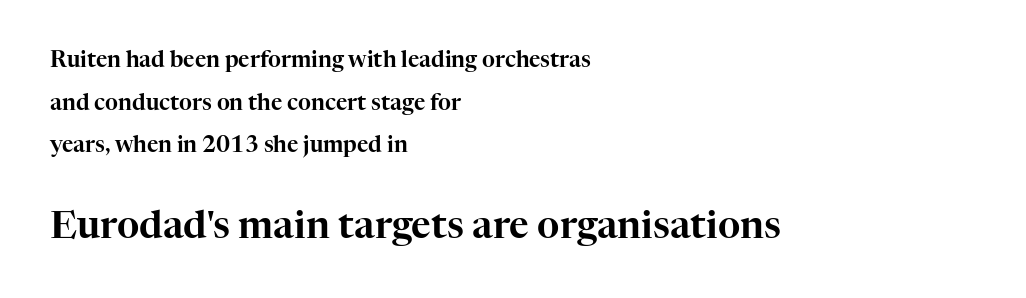
Proportional: the letters do not fall into vertical columns. Character size in the trailing block exceeds that of the leading block. Anything drawn beneath the words? Only blank space. To sum up the face: it has serifs. Each word holds together tightly as a unit, with standard inter-letter gaps. In CSS terms this would be text-align: left.
